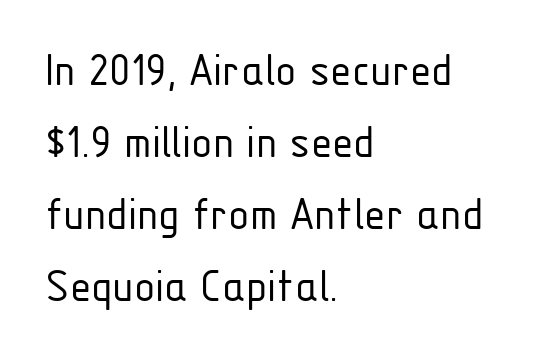
{"serif": "no", "italic": "no", "bold": "no", "weight": "light", "width": "condensed", "stroke_contrast": "low", "x_height": "medium", "monospaced": "no", "underline": "no", "align": "left", "line_spacing": "normal", "line_spacing_ratio": 1.47, "letter_spacing": "normal", "letter_spacing_em": 0.0, "glyph_px": 49}
